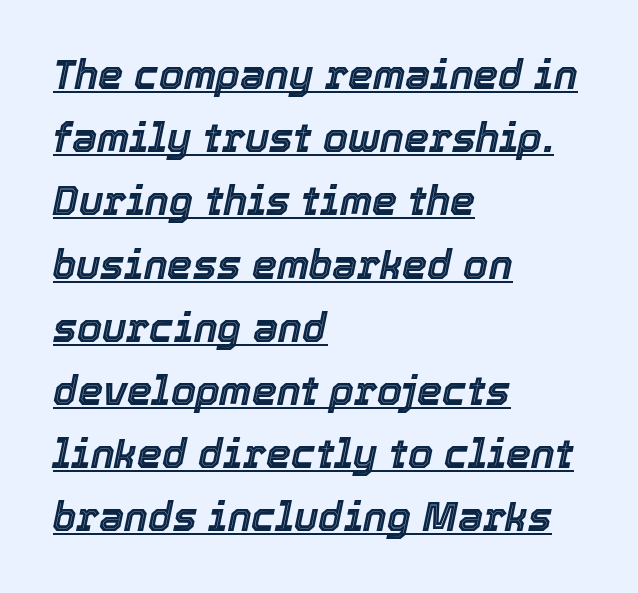
{"italic": "yes", "lean": "right", "slant_degrees": 12, "width": "normal", "x_height": "medium", "monospaced": "no", "underline": "yes", "align": "left", "line_spacing": "normal", "line_spacing_ratio": 1.58, "letter_spacing": "normal", "letter_spacing_em": 0.0, "glyph_px": 40}
